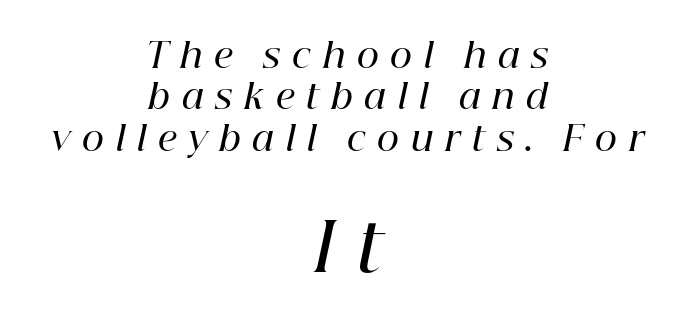
The image shows 67 px semibold serif type, italic (leaning right); set centered, line spacing 1.22x, unusually wide letter spacing (+0.35 em), not underlined; the second (bottom) block is 1.97x larger; high stroke contrast and a medium x-height.
